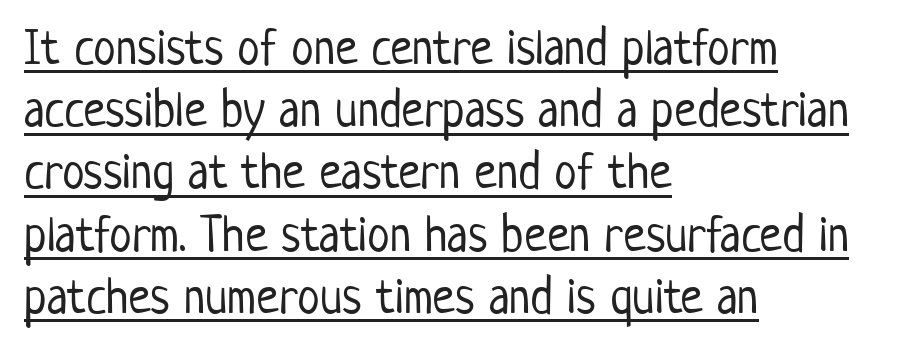
The image shows 51 px light, condensed sans-serif type, upright; set left-aligned, line spacing 1.22x, normal letter spacing, underlined; low stroke contrast and a medium x-height.
